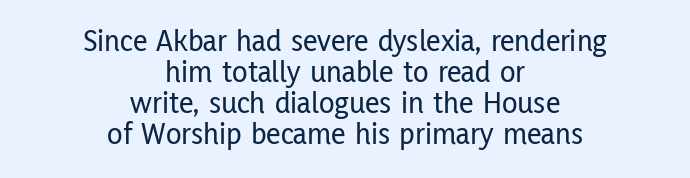
{"serif": "no", "italic": "no", "width": "condensed", "stroke_contrast": "low", "x_height": "medium", "monospaced": "no", "underline": "no", "align": "center", "line_spacing": "tight", "line_spacing_ratio": 0.97, "letter_spacing": "normal", "letter_spacing_em": 0.0, "glyph_px": 32}
